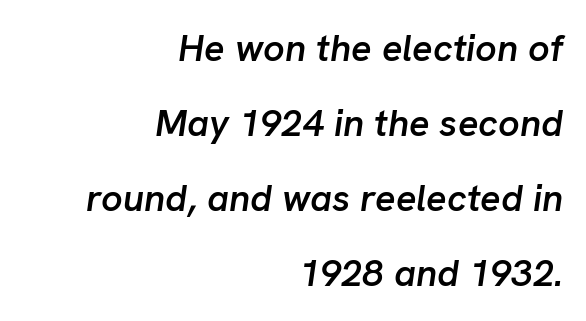
In CSS terms this would be text-align: right. Each letter keeps its own natural width here, so spacing adapts to shape. The horizontal fit of the characters is conventional and even. Honestly, there is no underline to notice here at all. Weight check: semibold — heavier than regular, not quite bold. Observe the lean: these are italic letterforms.
